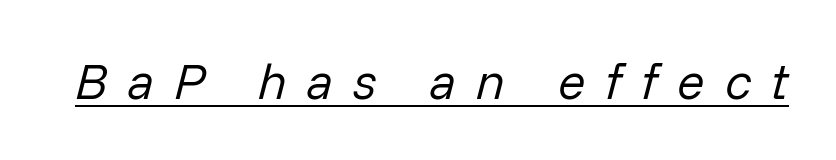
Q: Is the text bold? A: No.
Q: Is the text italic (slanted)? A: Yes, it leans right by about 14 degrees.
Q: Is the text underlined? A: Yes.
Q: Is the spacing between letters normal or unusually wide? A: Unusually wide.
Q: Width (condensed, normal, or wide)? A: Normal.
Q: Stroke contrast? A: Low.
Q: x-height? A: Medium.
Q: Monospaced? A: No.
